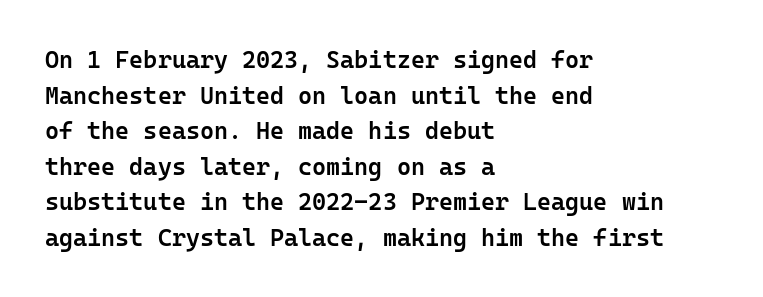
Q: Is the text bold? A: Semi-bold.
Q: Is the text italic (slanted)? A: No, it is upright.
Q: Is the text underlined? A: No.
Q: How is the paragraph aligned? A: Left-aligned.
Q: Is the spacing between letters normal or unusually wide? A: Normal.
Q: Is the spacing between lines tight, normal or loose? A: Normal.
